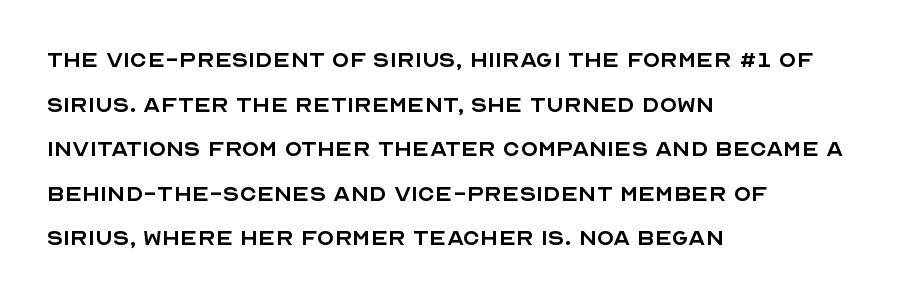
Q: Is the text bold? A: No.
Q: Is the text italic (slanted)? A: No, it is upright.
Q: Is the typeface a serif or a sans-serif typeface? A: Sans-serif.
Q: Is the text underlined? A: No.
Q: How is the paragraph aligned? A: Left-aligned.
Q: Is the spacing between letters normal or unusually wide? A: Normal.
Q: Is the spacing between lines tight, normal or loose? A: Normal.
Q: Width (condensed, normal, or wide)? A: Normal.
Q: x-height? A: Large.
Q: Monospaced? A: No.
